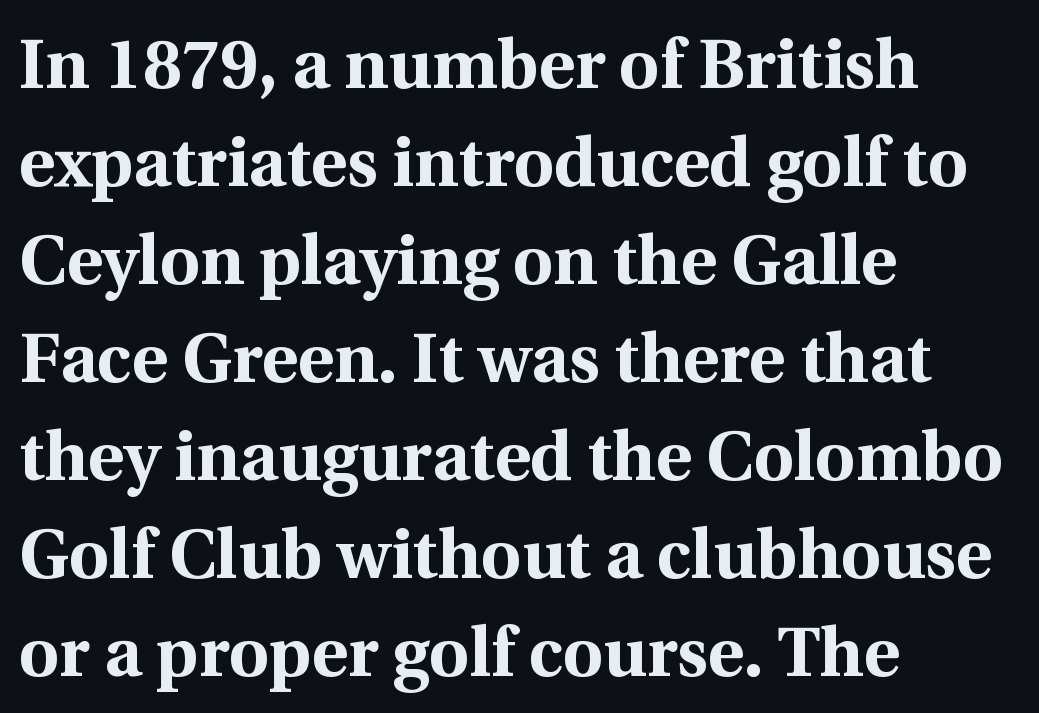
If you drew a line through each stem, it would be perfectly vertical. Nobody drew a line under any word here. Interline gaps are of average width in this sample. The passage shown has conventional tracking throughout.
